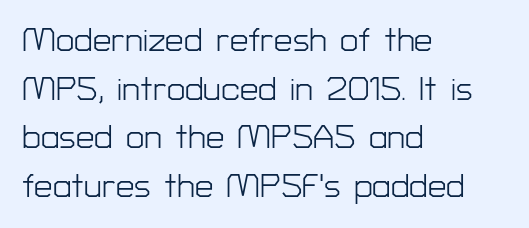
{"serif": "no", "italic": "no", "bold": "no", "weight": "light", "width": "normal", "stroke_contrast": "low", "x_height": "medium", "monospaced": "no", "underline": "no", "align": "left", "line_spacing": "normal", "line_spacing_ratio": 1.47, "letter_spacing": "normal", "letter_spacing_em": 0.0, "glyph_px": 33}
